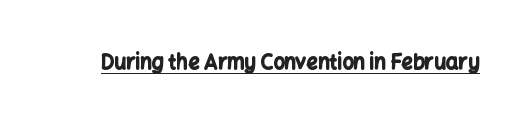
The image shows 20 px bold type, upright; set normal letter spacing, underlined.
